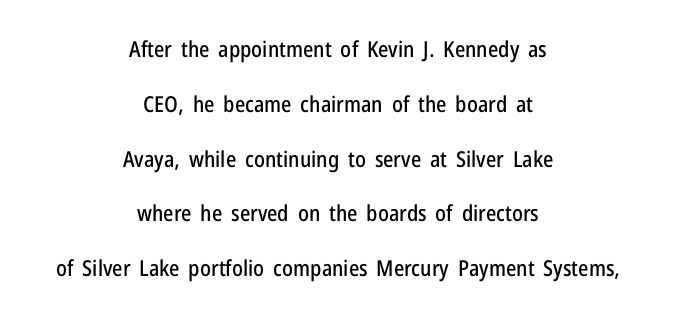
Q: Is the text italic (slanted)? A: No, it is upright.
Q: Is the text underlined? A: No.
Q: How is the paragraph aligned? A: Centered.
Q: Is the spacing between letters normal or unusually wide? A: Normal.
Q: Is the spacing between lines tight, normal or loose? A: Loose.
